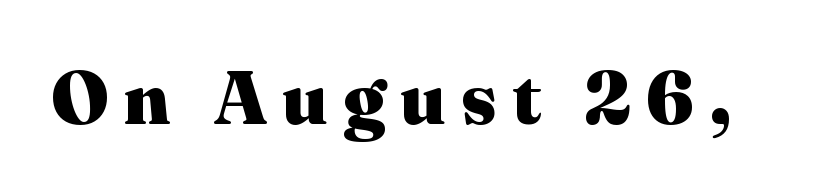
{"serif": "yes", "italic": "no", "bold": "yes", "weight": "heavy", "width": "normal", "stroke_contrast": "medium", "x_height": "medium", "monospaced": "no", "underline": "no", "letter_spacing": "wide", "letter_spacing_em": 0.2, "glyph_px": 74}
